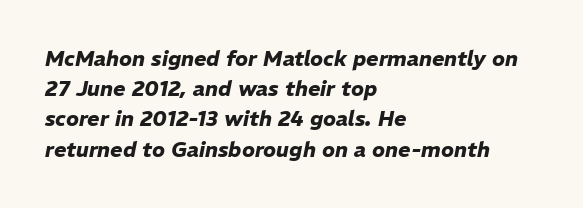
Q: Is the text bold? A: Yes.
Q: Is the text italic (slanted)? A: Yes, it leans right by about 11 degrees.
Q: Is the text underlined? A: No.
Q: How is the paragraph aligned? A: Left-aligned.
Q: Is the spacing between letters normal or unusually wide? A: Normal.
Q: Is the spacing between lines tight, normal or loose? A: Normal.
